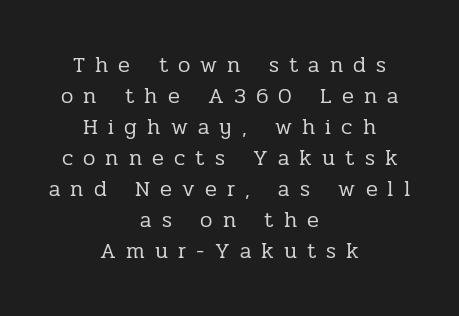
The image shows 22 px text type, upright; set centered, normal line spacing (1.41x), unusually wide letter spacing (+0.46 em), not underlined.
